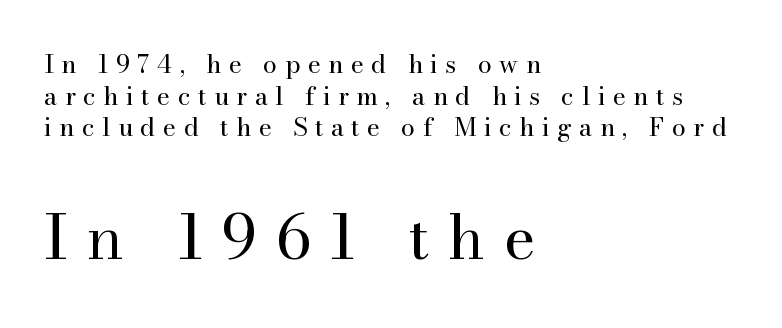
In terms of letterspacing, this is a distinctly airy, spread setting. Posture: upright roman. Vertical stems look standard width or narrower in stroke. Are there feet on the stems? There are — it's a serif. A typesetter would call this proportional, since set widths differ per character. In CSS terms this would be text-align: left.
